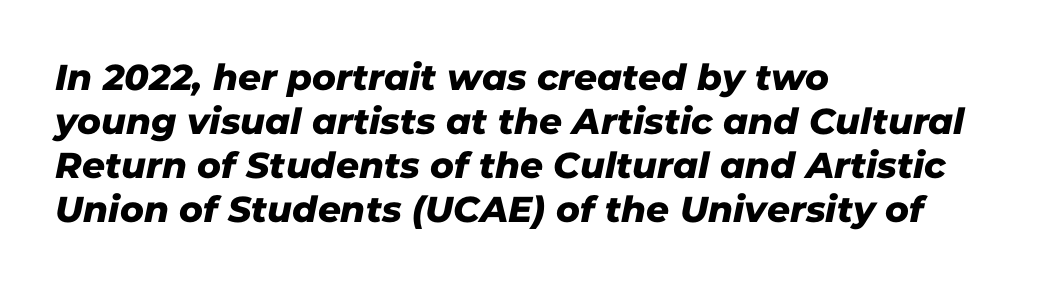
Q: Is the typeface a serif or a sans-serif typeface? A: Sans-serif.
Q: Is the text underlined? A: No.
Q: How is the paragraph aligned? A: Left-aligned.
Q: Is the spacing between letters normal or unusually wide? A: Normal.
Q: Width (condensed, normal, or wide)? A: Normal.
Q: Stroke contrast? A: Low.
Q: x-height? A: Medium.
Q: Monospaced? A: No.
